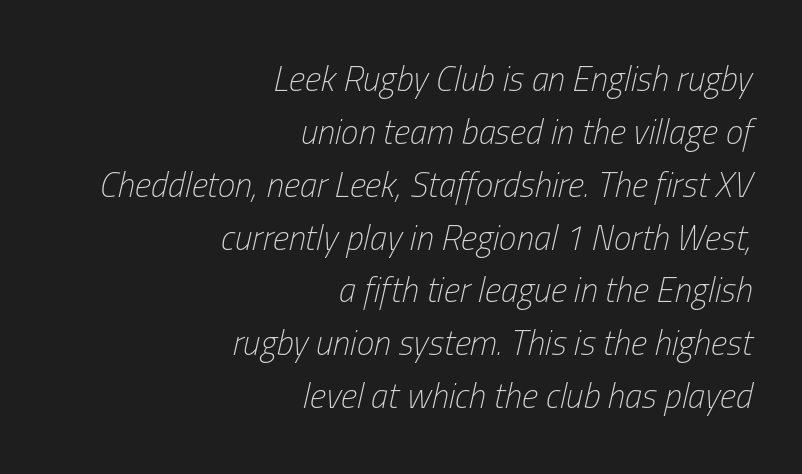
Q: Is the text bold? A: No.
Q: Is the text italic (slanted)? A: Yes, it leans right by about 13 degrees.
Q: Is the text underlined? A: No.
Q: How is the paragraph aligned? A: Right-aligned.
Q: Is the spacing between letters normal or unusually wide? A: Normal.
Q: Is the spacing between lines tight, normal or loose? A: Normal.
Q: Width (condensed, normal, or wide)? A: Condensed.
Q: Stroke contrast? A: Low.
Q: x-height? A: Medium.
Q: Monospaced? A: No.
